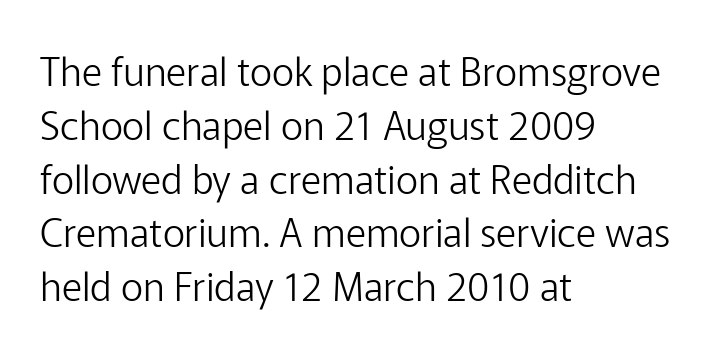
Tracking here is standard; glyphs follow each other at the usual distance. Bold? No — there's no thickening of the strokes. The gap between lines stays unmarked. These lines are rendered in a variable-pitch font.
